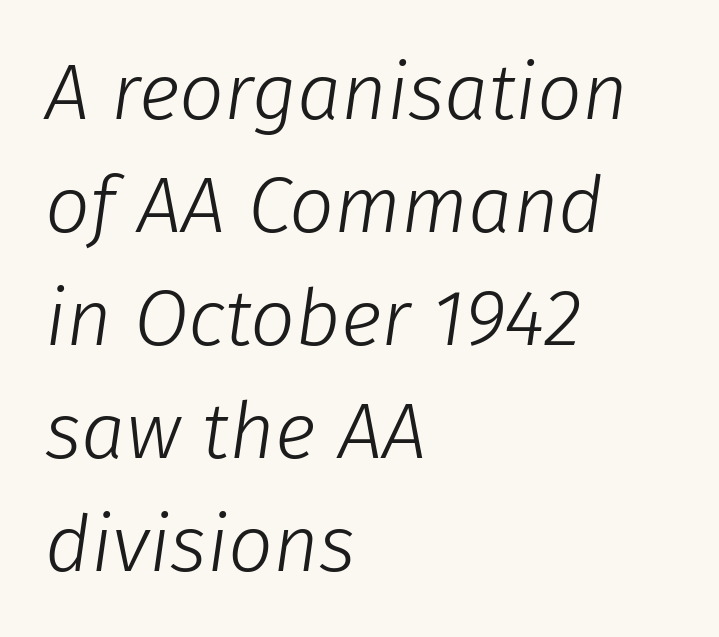
The image shows 79 px light type, italic (leaning right); set left-aligned, normal line spacing (1.43x), normal letter spacing, not underlined; low stroke contrast and a medium x-height.
